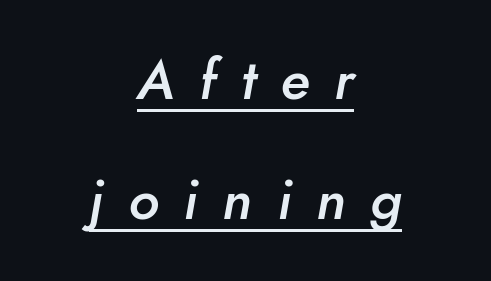
Q: Is the text bold? A: Semi-bold.
Q: Is the text italic (slanted)? A: Yes, it leans right by about 10 degrees.
Q: Is the text underlined? A: Yes.
Q: How is the paragraph aligned? A: Centered.
Q: Is the spacing between letters normal or unusually wide? A: Unusually wide.
Q: Is the spacing between lines tight, normal or loose? A: Loose.
Q: Width (condensed, normal, or wide)? A: Normal.
Q: Stroke contrast? A: Low.
Q: x-height? A: Small.
Q: Monospaced? A: No.
